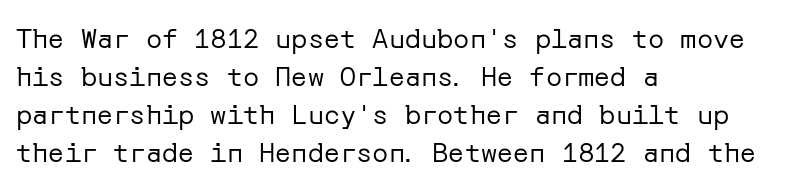
The image shows 27 px text type, upright; set left-aligned, normal line spacing (1.41x), normal letter spacing, not underlined.
